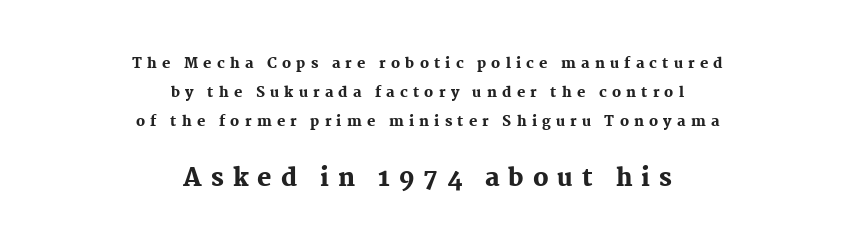
Q: Is the text bold? A: Yes.
Q: Is the text italic (slanted)? A: No, it is upright.
Q: Is the text underlined? A: No.
Q: How is the paragraph aligned? A: Centered.
Q: Is the spacing between letters normal or unusually wide? A: Unusually wide.
Q: Is the spacing between lines tight, normal or loose? A: Loose.
Q: Which block of text is set in a larger size, the first (top) or the second (bottom)? A: The second (bottom) one.
